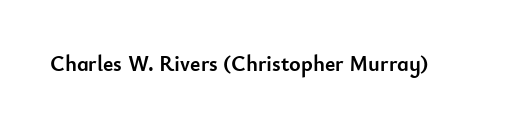
{"italic": "no", "bold": "yes", "underline": "no", "letter_spacing": "normal", "letter_spacing_em": 0.0, "glyph_px": 22}
